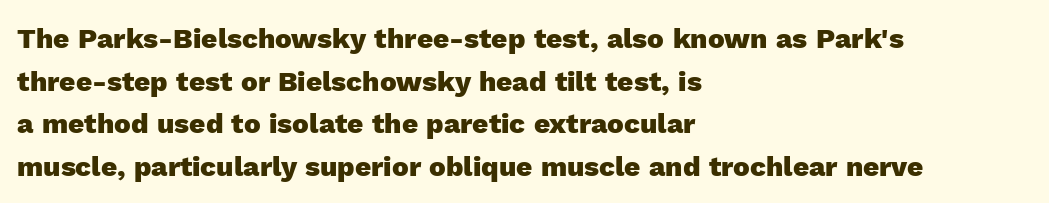
{"serif": "no", "italic": "no", "bold": "yes", "weight": "heavy", "width": "normal", "x_height": "medium", "monospaced": "no", "underline": "no", "align": "left", "line_spacing": "normal", "line_spacing_ratio": 1.52, "letter_spacing": "normal", "letter_spacing_em": 0.0, "glyph_px": 28}
